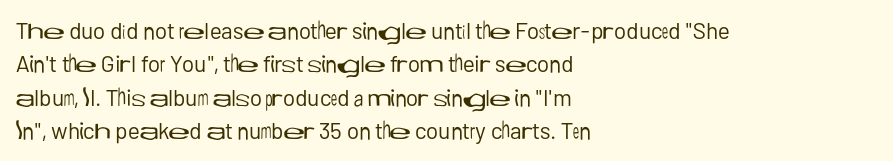
Q: Is the text bold? A: No.
Q: Is the text italic (slanted)? A: No, it is upright.
Q: Is the text underlined? A: No.
Q: How is the paragraph aligned? A: Left-aligned.
Q: Is the spacing between letters normal or unusually wide? A: Normal.
Q: Is the spacing between lines tight, normal or loose? A: Normal.
